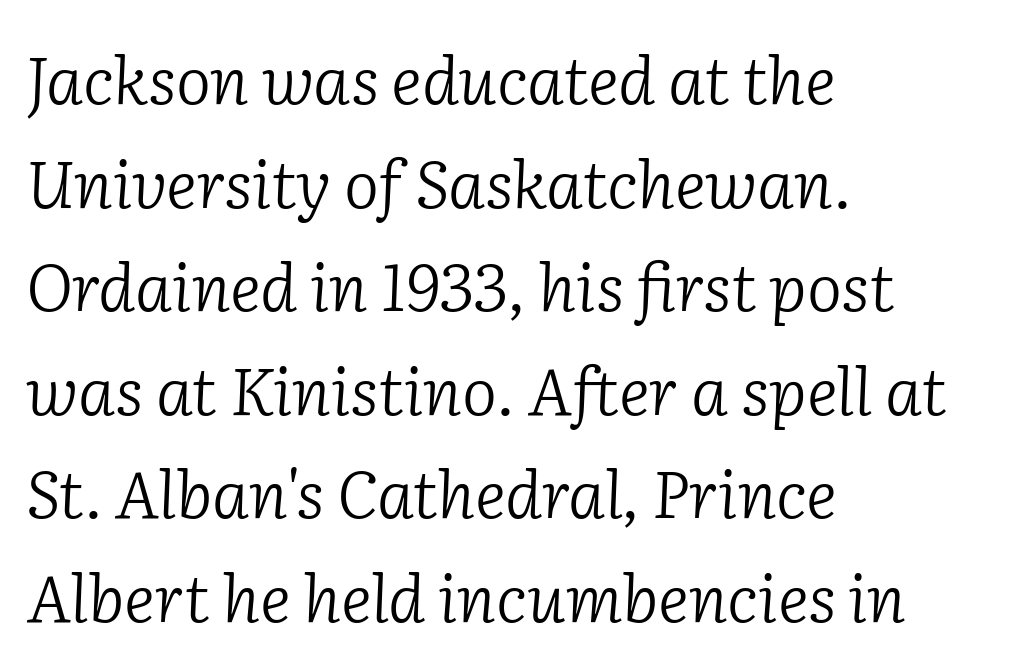
Q: Is the text bold? A: No.
Q: Is the text italic (slanted)? A: Yes, it leans right by about 2 degrees.
Q: Is the typeface a serif or a sans-serif typeface? A: Serif.
Q: Is the text underlined? A: No.
Q: How is the paragraph aligned? A: Left-aligned.
Q: Is the spacing between letters normal or unusually wide? A: Normal.
Q: Is the spacing between lines tight, normal or loose? A: Normal.
Q: Width (condensed, normal, or wide)? A: Normal.
Q: Stroke contrast? A: Low.
Q: x-height? A: Medium.
Q: Monospaced? A: No.
